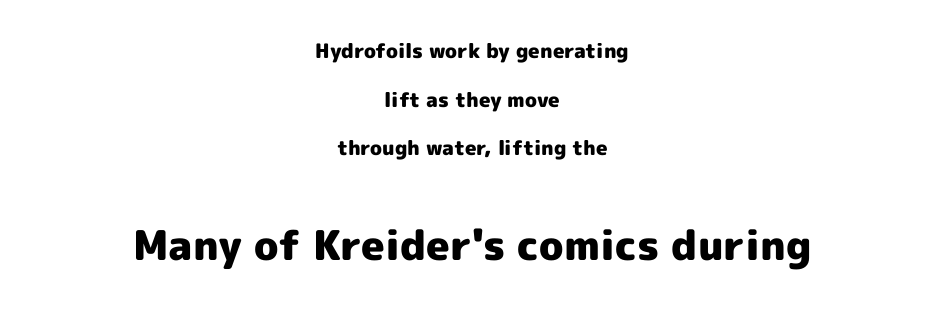
The image shows 41 px heavy sans-serif type, upright; set centered, loose line spacing (2.43x), normal letter spacing, not underlined; the second (bottom) block is 2.05x larger; a medium x-height.
